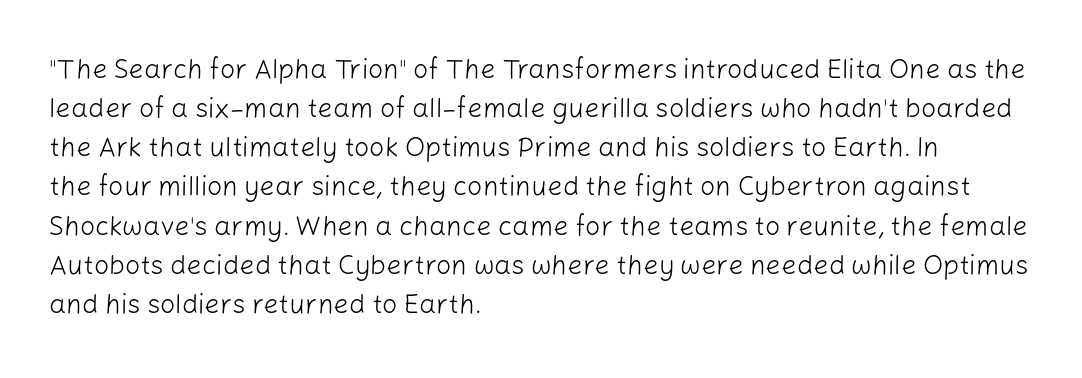
{"italic": "no", "bold": "no", "underline": "no", "align": "left", "line_spacing": "normal", "line_spacing_ratio": 1.45, "letter_spacing": "normal", "letter_spacing_em": 0.0, "glyph_px": 27}
